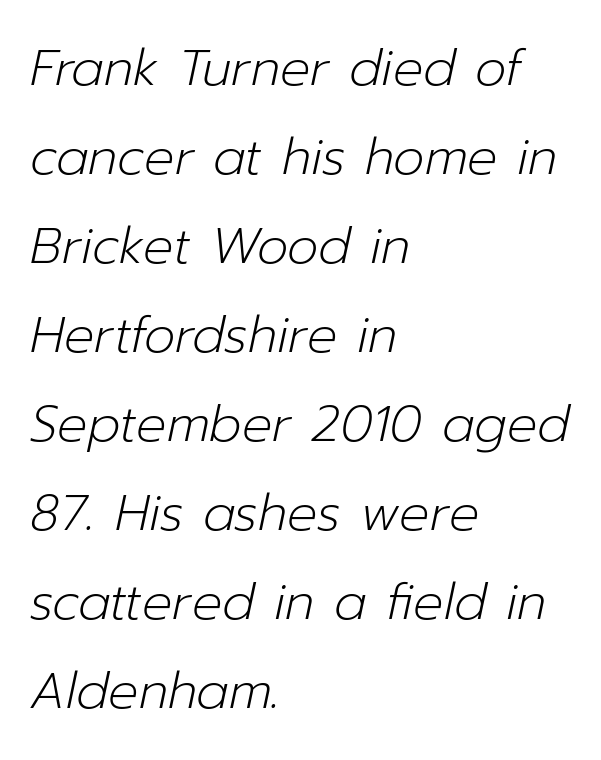
{"italic": "yes", "lean": "right", "slant_degrees": 12, "bold": "no", "weight": "light", "width": "normal", "stroke_contrast": "low", "x_height": "medium", "monospaced": "no", "underline": "no", "align": "left", "line_spacing_ratio": 1.78, "letter_spacing": "normal", "letter_spacing_em": 0.0, "glyph_px": 50}
